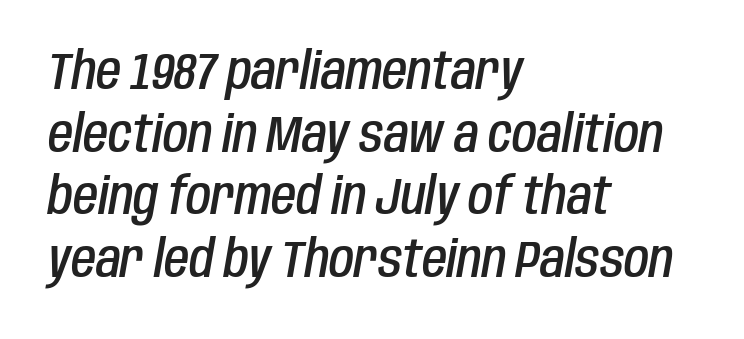
The string is rendered with underlining switched off. You could not count columns in this text — the font is proportionally spaced. Caption: standard tracking, unaltered. As a designer I'd log this as weight 600, semibold. Italic: yes, the glyphs are oblique. A student would call this left alignment; a typographer would say flush left, rag right.
